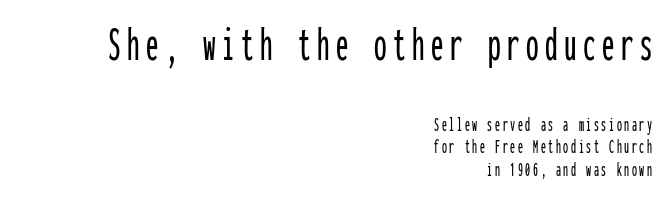
The image shows 50 px condensed sans-serif type, upright, monospaced; set right-aligned, tight line spacing (1.12x), not underlined; the first (top) block is 2.5x larger; low stroke contrast and a medium x-height.
